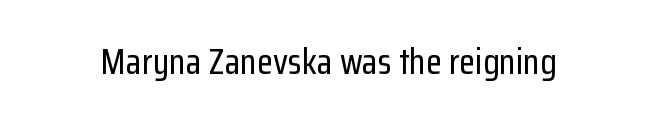
The letters sit at their default tracking, neither squeezed nor spread. The specimen reads as upright at a glance. Proportional: the letters do not fall into vertical columns. Each row of text sits above clean, open space.
